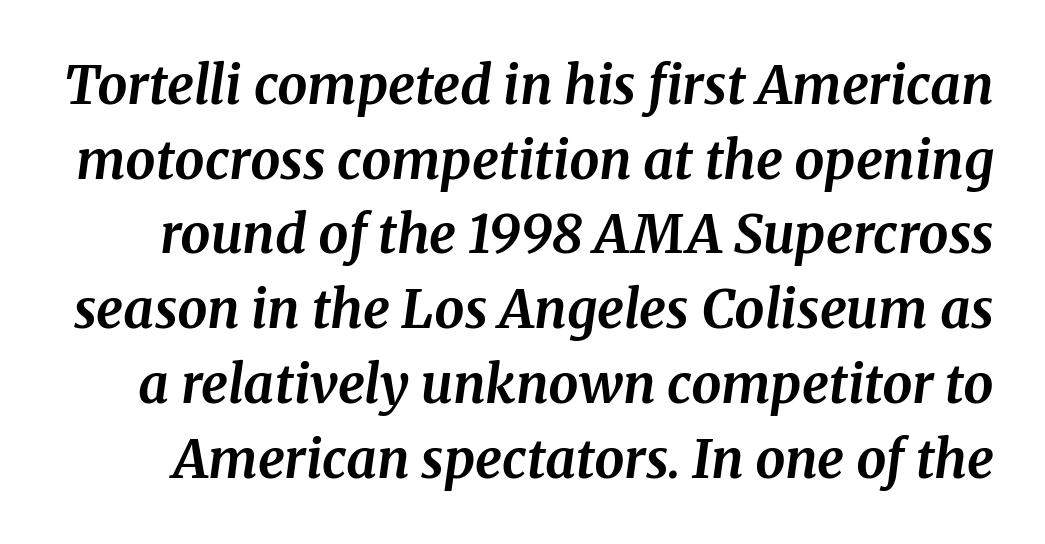
Is the type slanted? Yes — the strokes lean at a clear angle. Notice how descenders clear the ascenders below comfortably — that's standard leading. Chunky letters — that's bold for sure. A clean baseline with only descenders dipping below it. Tracking here is standard; glyphs follow each other at the usual distance. Is this a fixed-width face? No — the glyphs have proportional, varying widths.
